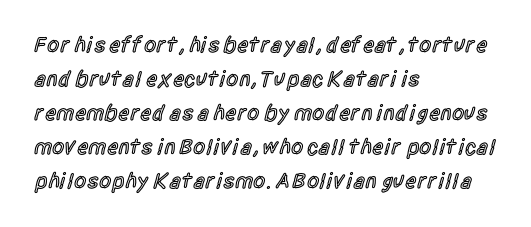
The image shows 22 px text type; set left-aligned, normal line spacing (1.54x), normal letter spacing, not underlined.
